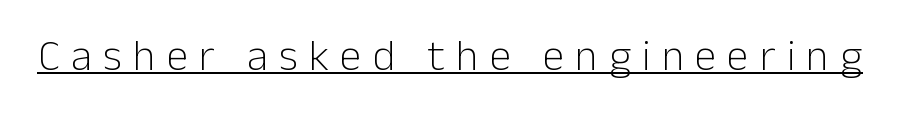
{"serif": "no", "italic": "no", "bold": "no", "weight": "light", "width": "normal", "stroke_contrast": "low", "x_height": "medium", "monospaced": "no", "underline": "yes", "letter_spacing": "wide", "letter_spacing_em": 0.25, "glyph_px": 44}
